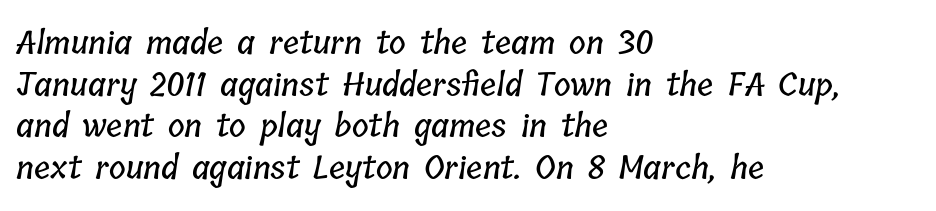
Characters follow at the spacing the type designer built in. Line starts are locked; line ends wander. These lines are rendered in a variable-pitch font. The lines sit at an ordinary, default distance from one another.
